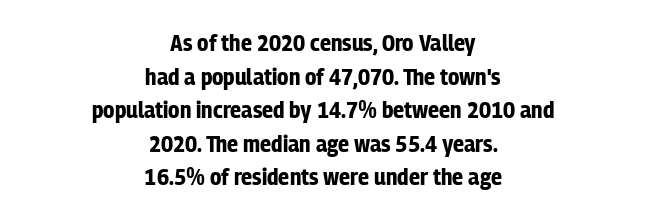
{"italic": "no", "bold": "yes", "underline": "no", "align": "center", "line_spacing": "normal", "line_spacing_ratio": 1.4, "letter_spacing": "normal", "letter_spacing_em": 0.0, "glyph_px": 24}
